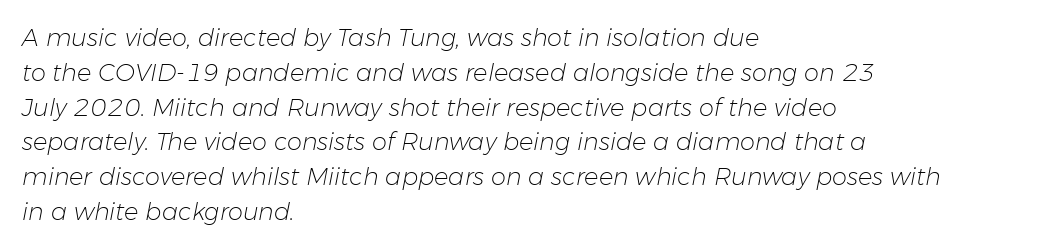
The image shows 24 px text type, italic (leaning right); set left-aligned, normal line spacing (1.45x), normal letter spacing, not underlined.
